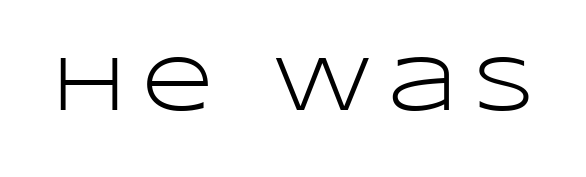
{"serif": "no", "italic": "no", "bold": "no", "weight": "light", "width": "wide", "stroke_contrast": "low", "x_height": "large", "monospaced": "no", "underline": "no", "letter_spacing": "wide", "letter_spacing_em": 0.2, "glyph_px": 78}
